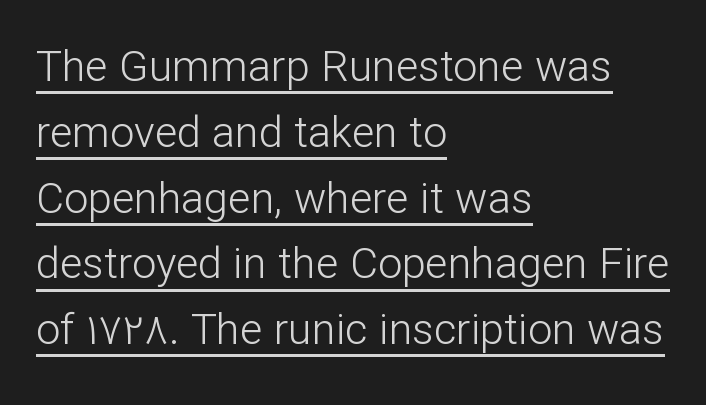
Q: Is the text bold? A: No.
Q: Is the text italic (slanted)? A: No, it is upright.
Q: Is the typeface a serif or a sans-serif typeface? A: Sans-serif.
Q: Is the text underlined? A: Yes.
Q: How is the paragraph aligned? A: Left-aligned.
Q: Is the spacing between letters normal or unusually wide? A: Normal.
Q: Is the spacing between lines tight, normal or loose? A: Normal.
Q: Width (condensed, normal, or wide)? A: Normal.
Q: Stroke contrast? A: Low.
Q: x-height? A: Medium.
Q: Monospaced? A: No.
